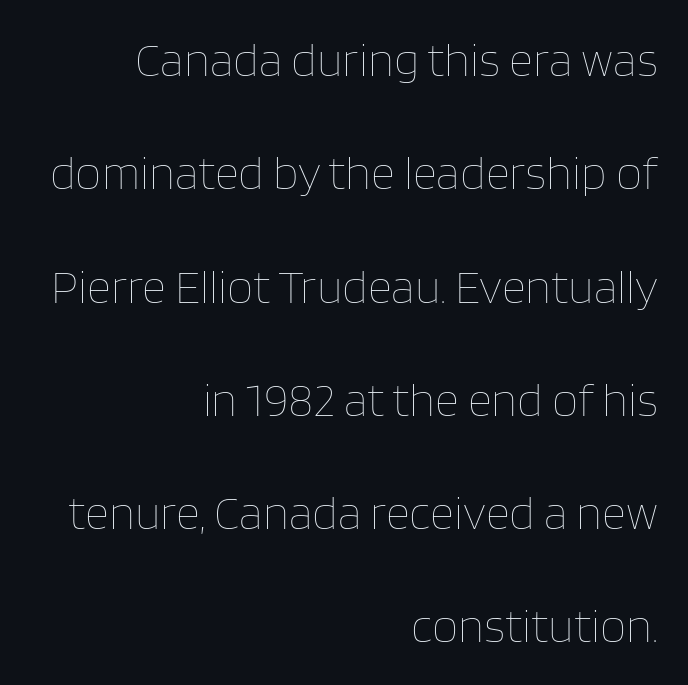
Q: Is the text bold? A: No.
Q: Is the text italic (slanted)? A: No, it is upright.
Q: Is the text underlined? A: No.
Q: How is the paragraph aligned? A: Right-aligned.
Q: Is the spacing between letters normal or unusually wide? A: Normal.
Q: Is the spacing between lines tight, normal or loose? A: Loose.
Q: Width (condensed, normal, or wide)? A: Normal.
Q: Stroke contrast? A: Low.
Q: x-height? A: Large.
Q: Monospaced? A: No.
